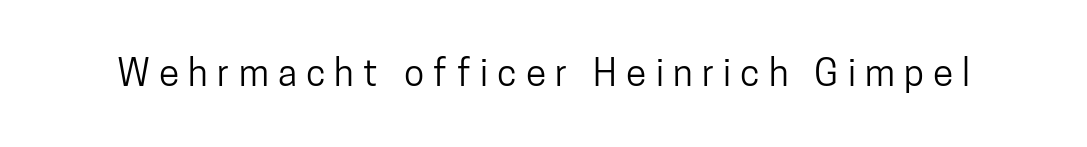
The letters stand straight up with perfectly vertical stems. The tracking reads as deliberately expanded to a designer's eye. Check where the strokes stop: nothing finishes them off — pure sans. The face used here is proportionally spaced, like ordinary book or web type. Descender tails drop into unmarked territory.
